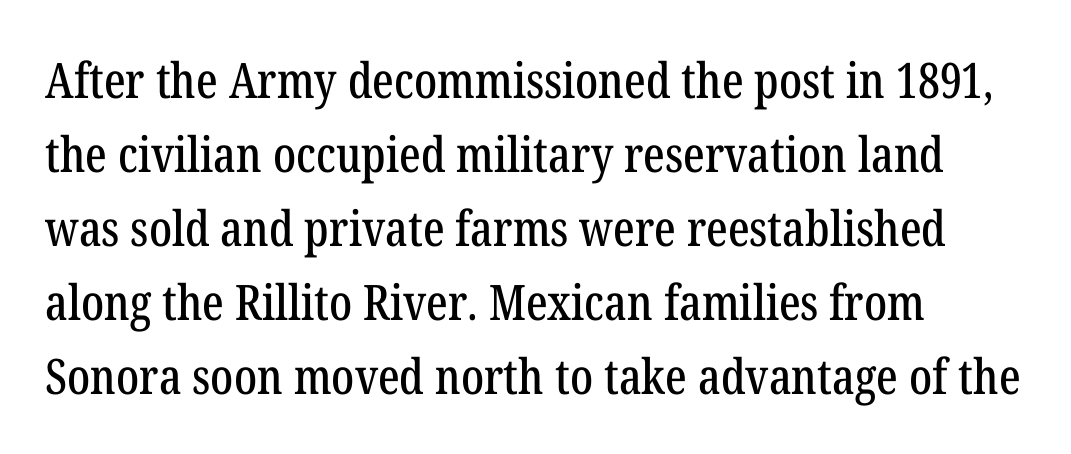
The image shows 49 px condensed serif type, upright; set left-aligned, normal line spacing (1.51x), normal letter spacing, not underlined; low stroke contrast and a medium x-height.
